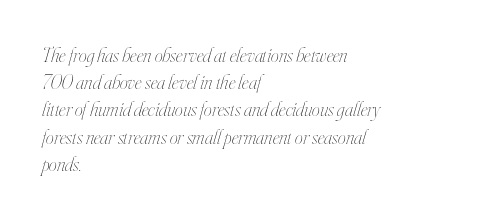
The ragged edge is on the right, which tells us the setting is flush left. Slanted lettering throughout. The passage shown stacks its lines at a standard gap. A quiet, ordinary-to-light weight characterises the typeface.
